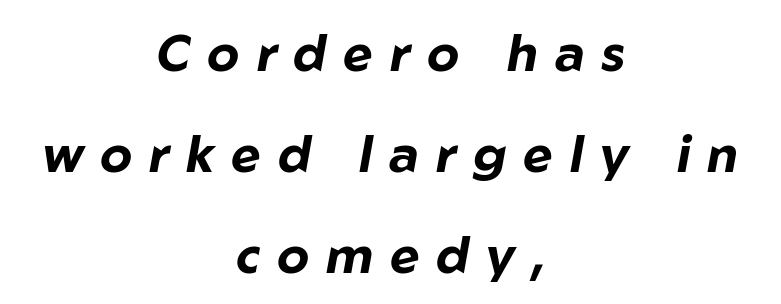
There is plenty of visible air inserted between adjacent glyphs. This sample is center-justified, so both line endings float freely. Note the varied advance widths — an 'i' is clearly narrower than an 'm'. Clear beneath every line of the passage. Does the lettering tilt? It does — this is italic.
